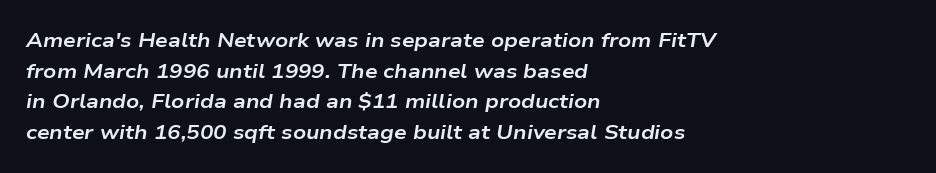
Q: Is the text bold? A: Yes.
Q: Is the text italic (slanted)? A: Yes, it leans right by about 9 degrees.
Q: Is the text underlined? A: No.
Q: How is the paragraph aligned? A: Left-aligned.
Q: Is the spacing between letters normal or unusually wide? A: Normal.
Q: Is the spacing between lines tight, normal or loose? A: Normal.
